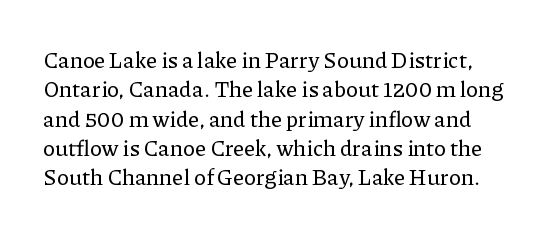
Q: Is the text italic (slanted)? A: No, it is upright.
Q: Is the text underlined? A: No.
Q: Is the spacing between letters normal or unusually wide? A: Normal.
Q: Is the spacing between lines tight, normal or loose? A: Normal.
